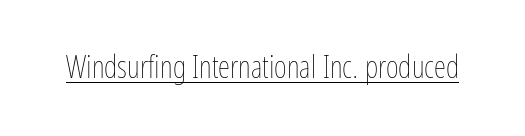
The image shows 31 px thin, condensed type, upright; set normal letter spacing, underlined; low stroke contrast and a medium x-height.
